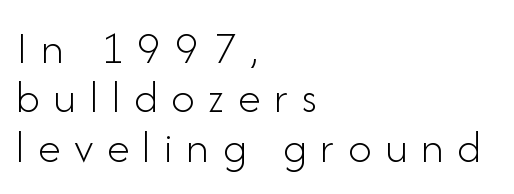
Q: Is the text bold? A: No.
Q: Is the text italic (slanted)? A: No, it is upright.
Q: Is the typeface a serif or a sans-serif typeface? A: Sans-serif.
Q: Is the text underlined? A: No.
Q: How is the paragraph aligned? A: Left-aligned.
Q: Is the spacing between letters normal or unusually wide? A: Unusually wide.
Q: Is the spacing between lines tight, normal or loose? A: Tight.
Q: Width (condensed, normal, or wide)? A: Normal.
Q: Stroke contrast? A: Low.
Q: x-height? A: Small.
Q: Monospaced? A: No.
